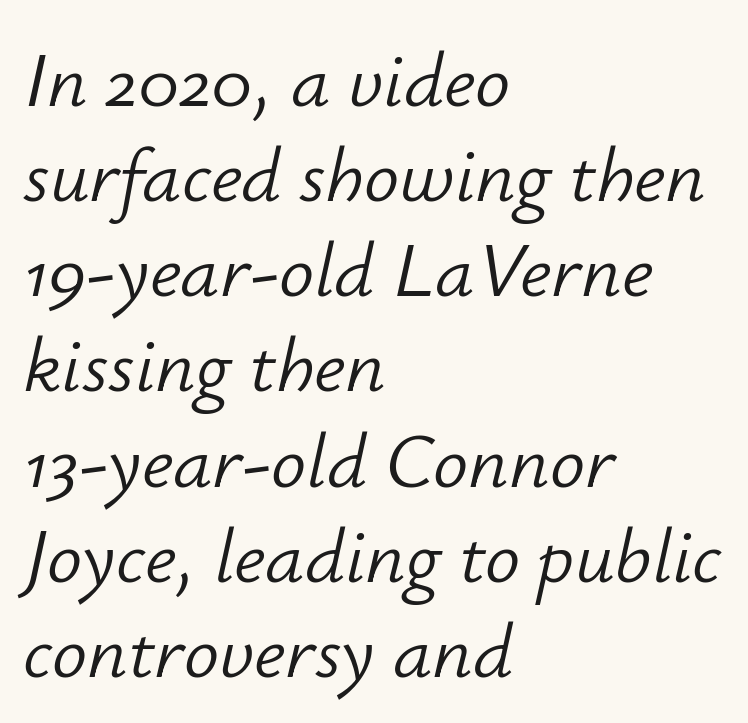
The image shows 78 px light type, italic (leaning right); set left-aligned, line spacing 1.22x, normal letter spacing, not underlined; low stroke contrast and a small x-height.
